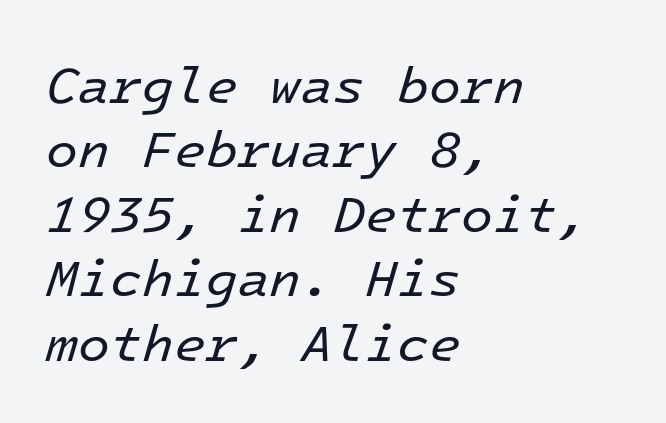
The image shows 52 px regular-weight type, italic (leaning right), monospaced; set left-aligned, line spacing 1.24x, normal letter spacing, not underlined; low stroke contrast and a medium x-height.
